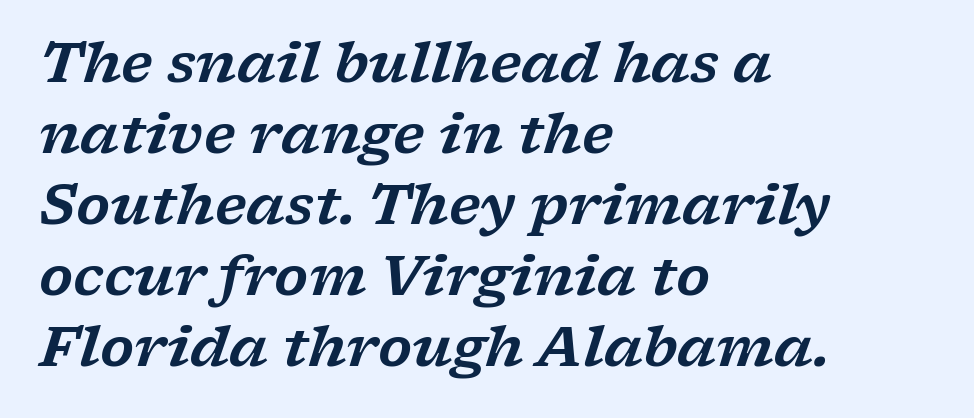
Q: Is the text italic (slanted)? A: Yes, it leans right by about 17 degrees.
Q: Is the typeface a serif or a sans-serif typeface? A: Serif.
Q: Is the text underlined? A: No.
Q: How is the paragraph aligned? A: Left-aligned.
Q: Is the spacing between letters normal or unusually wide? A: Normal.
Q: Is the spacing between lines tight, normal or loose? A: Normal.
Q: Width (condensed, normal, or wide)? A: Wide.
Q: Stroke contrast? A: Low.
Q: x-height? A: Medium.
Q: Monospaced? A: No.
